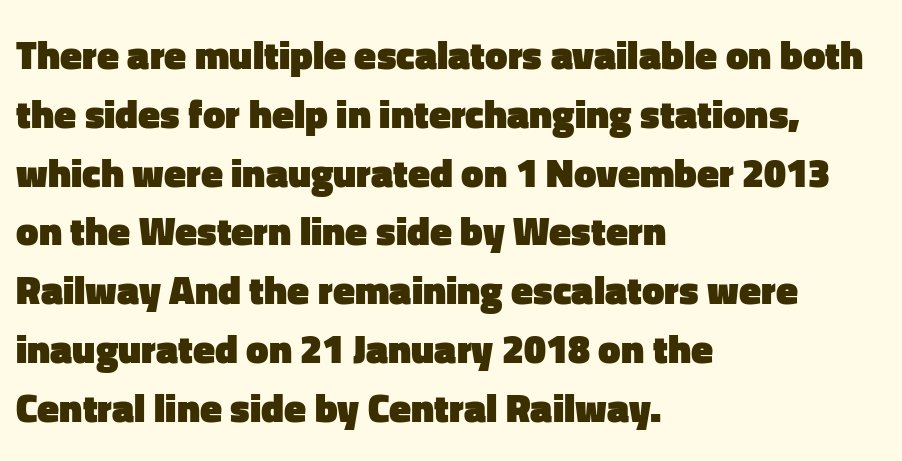
Is this a sans? Yes — the strokes have no serifs. Every character sits straight up, as roman type does. Strokes here are thick enough to call this a true bold. Note the varied advance widths — an 'i' is clearly narrower than an 'm'. Horizontal alignment here is leftward, the default for most running prose.
